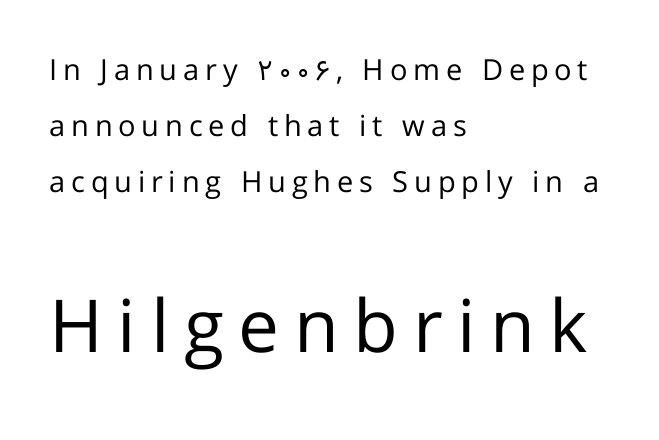
The image shows 73 px regular-weight sans-serif type, upright; set left-aligned, loose line spacing (1.93x), unusually wide letter spacing (+0.2 em), not underlined; the second (bottom) block is 2.52x larger; low stroke contrast and a medium x-height.
